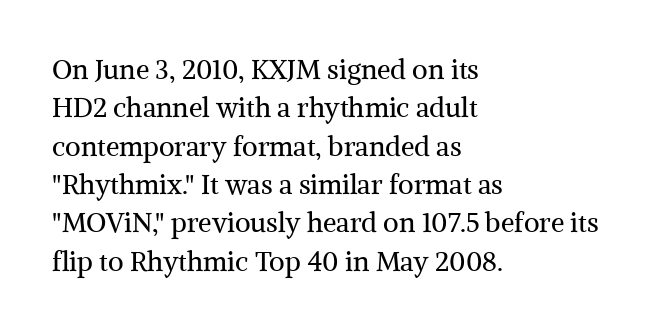
{"italic": "no", "bold": "no", "underline": "no", "align": "left", "line_spacing": "normal", "line_spacing_ratio": 1.42, "letter_spacing": "normal", "letter_spacing_em": 0.0, "glyph_px": 27}
